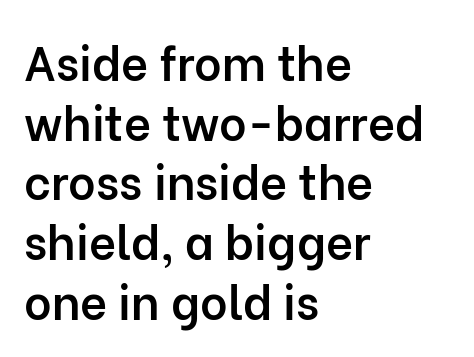
Varying glyph widths throughout — classic text-font behaviour. No feet cap the strokes, marking this as sans-serif type. Is the block centered? No — it sits flush against the left margin. The letterforms sit shoulder to shoulder at normal distance.
